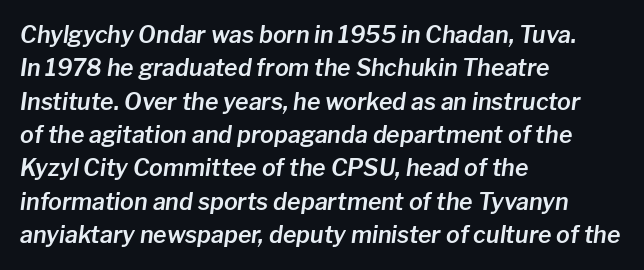
Q: Is the text italic (slanted)? A: Yes, it leans right by about 8 degrees.
Q: Is the text underlined? A: No.
Q: How is the paragraph aligned? A: Left-aligned.
Q: Is the spacing between letters normal or unusually wide? A: Normal.
Q: Is the spacing between lines tight, normal or loose? A: Normal.
